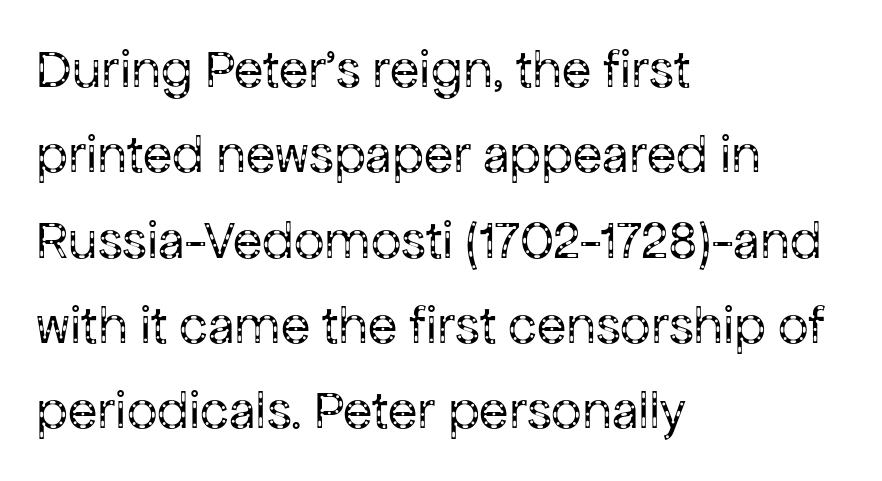
Looks like regular typesetting: each glyph gets only the width it needs. Successive baselines arrive at the customary interval. How are the letters spaced? Ordinarily, with no added tracking. A typesetter would label this face a sans.
